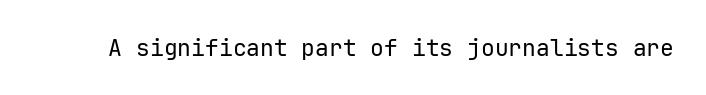
Q: Is the text bold? A: No.
Q: Is the text italic (slanted)? A: No, it is upright.
Q: Is the text underlined? A: No.
Q: Is the spacing between letters normal or unusually wide? A: Normal.
